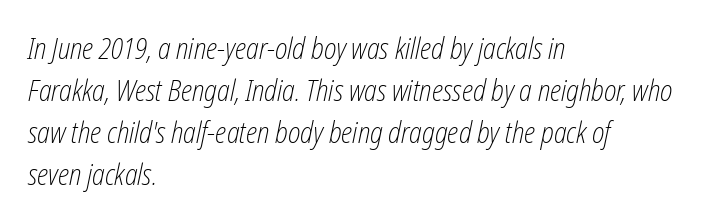
The image shows 29 px light, condensed type, italic (leaning right); set left-aligned, normal line spacing (1.45x), normal letter spacing, not underlined; low stroke contrast and a medium x-height.
